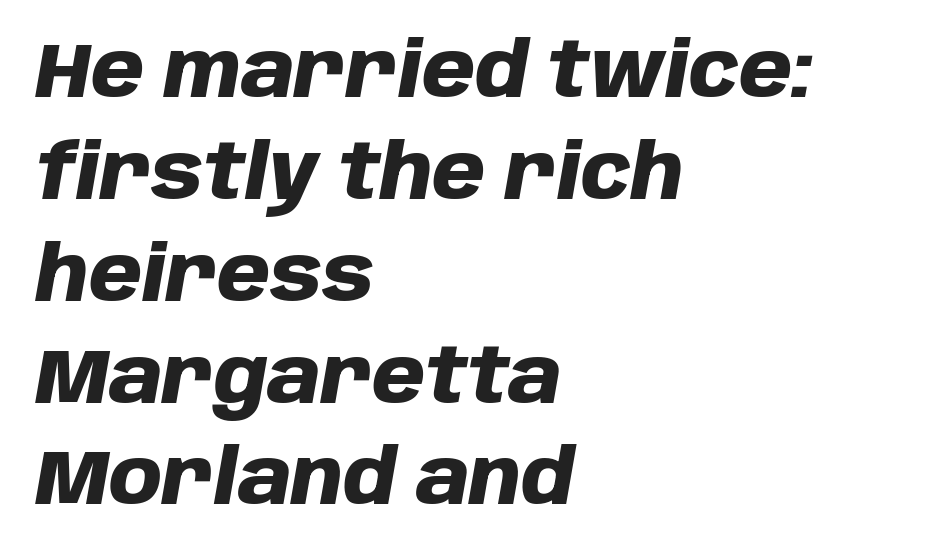
Q: Is the text bold? A: Yes.
Q: Is the text italic (slanted)? A: Yes, it leans right by about 10 degrees.
Q: Is the text underlined? A: No.
Q: How is the paragraph aligned? A: Left-aligned.
Q: Is the spacing between letters normal or unusually wide? A: Normal.
Q: Is the spacing between lines tight, normal or loose? A: Normal.
Q: Width (condensed, normal, or wide)? A: Normal.
Q: Stroke contrast? A: Low.
Q: x-height? A: Large.
Q: Monospaced? A: No.
